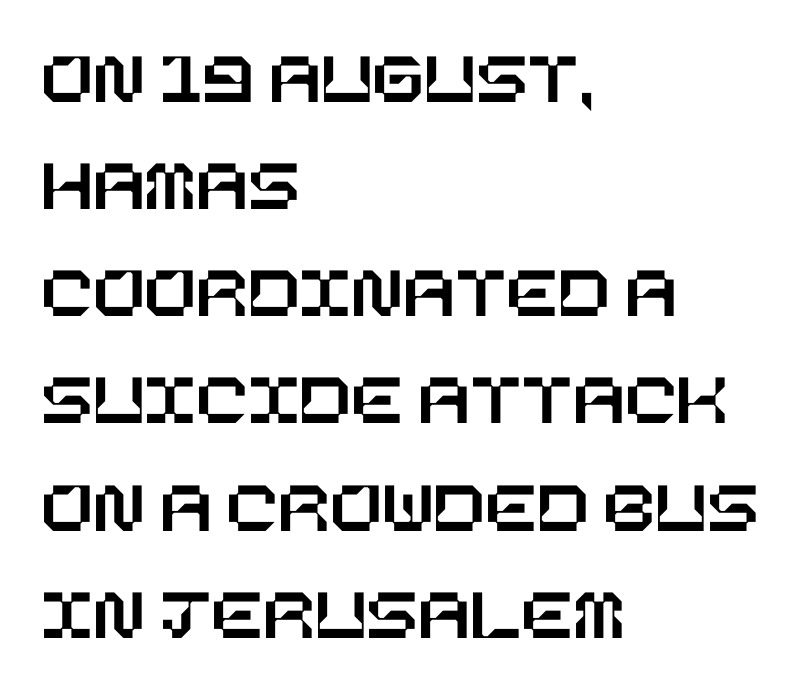
The image shows 76 px text type, upright; set left-aligned, normal line spacing (1.41x), normal letter spacing, not underlined; low stroke contrast and a large x-height.
